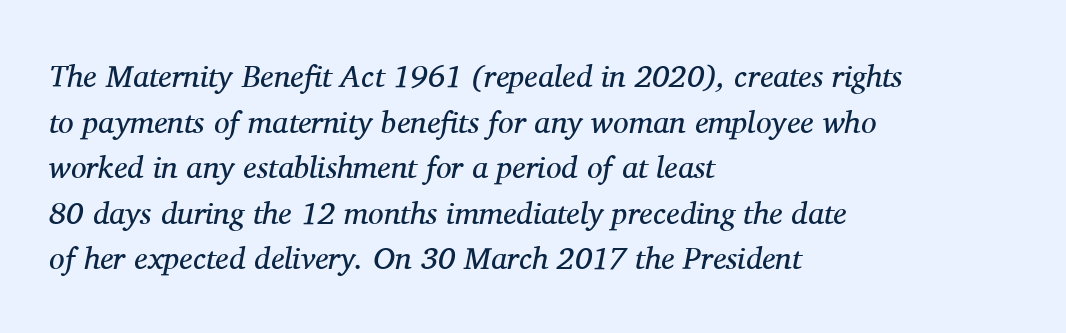
Q: Is the text bold? A: No.
Q: Is the text italic (slanted)? A: Yes, it leans right by about 11 degrees.
Q: Is the typeface a serif or a sans-serif typeface? A: Serif.
Q: Is the text underlined? A: No.
Q: How is the paragraph aligned? A: Left-aligned.
Q: Is the spacing between letters normal or unusually wide? A: Normal.
Q: Is the spacing between lines tight, normal or loose? A: Normal.
Q: Width (condensed, normal, or wide)? A: Normal.
Q: Stroke contrast? A: Medium.
Q: x-height? A: Medium.
Q: Monospaced? A: No.
